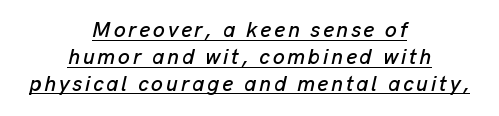
{"italic": "yes", "lean": "right", "slant_degrees": 13, "underline": "yes", "align": "center", "line_spacing": "normal", "line_spacing_ratio": 1.28, "glyph_px": 21}
